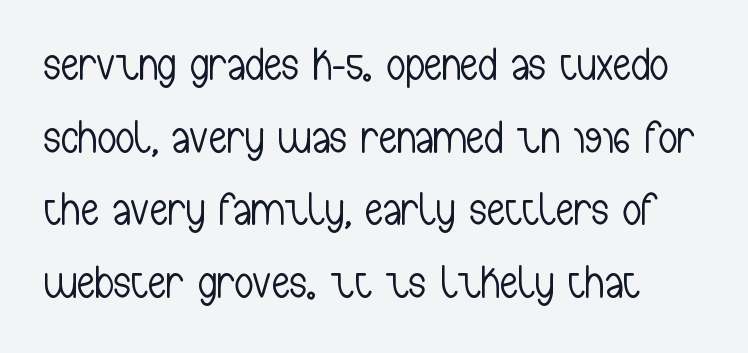
Here the designer chose a conventional face with non-uniform glyph widths. A clean baseline with only descenders dipping below it. Tall strokes in this sample are plumb rather than angled. Short note: letters normally spaced. The letters look calm and open, with moderate or lighter stems. Note: no serifs on the glyphs.
